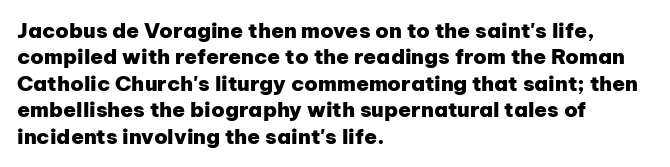
Q: Is the text bold? A: Yes.
Q: Is the text italic (slanted)? A: No, it is upright.
Q: Is the text underlined? A: No.
Q: How is the paragraph aligned? A: Left-aligned.
Q: Is the spacing between letters normal or unusually wide? A: Normal.
Q: Is the spacing between lines tight, normal or loose? A: Normal.
